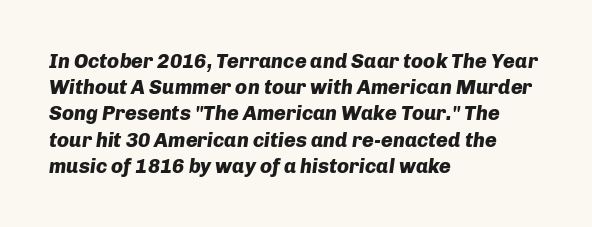
Q: Is the text bold? A: Yes.
Q: Is the text italic (slanted)? A: Yes, it leans right by about 8 degrees.
Q: Is the text underlined? A: No.
Q: How is the paragraph aligned? A: Left-aligned.
Q: Is the spacing between letters normal or unusually wide? A: Normal.
Q: Is the spacing between lines tight, normal or loose? A: Normal.
